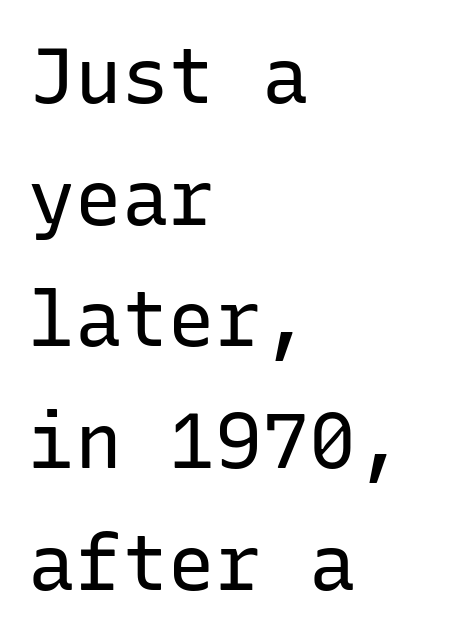
The image shows 78 px regular-weight sans-serif type, upright, monospaced; set left-aligned, normal line spacing (1.56x), normal letter spacing, not underlined; low stroke contrast and a medium x-height.
